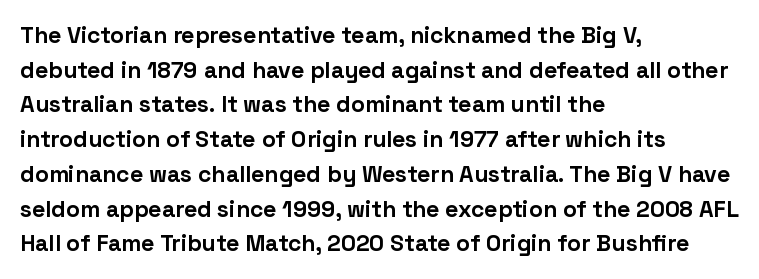
Every stem runs plumb, perpendicular to the baseline. The typesetting leans heavy: a genuine bold. Anything drawn beneath the words? Only blank space. The paragraph shown leans on its left margin. In terms of letterspacing, this is plain default setting. The space between consecutive lines is moderate.
